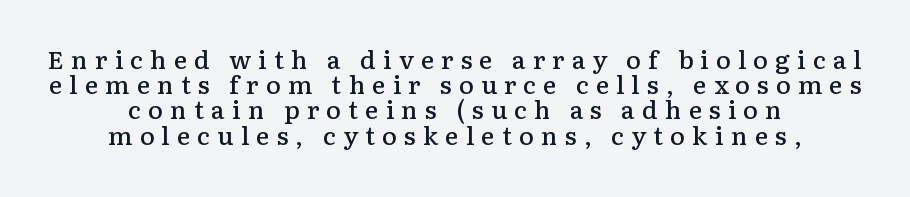
{"italic": "no", "bold": "semi", "underline": "no", "align": "center", "line_spacing": "tight", "line_spacing_ratio": 1.01, "letter_spacing": "wide", "letter_spacing_em": 0.29, "glyph_px": 25}
